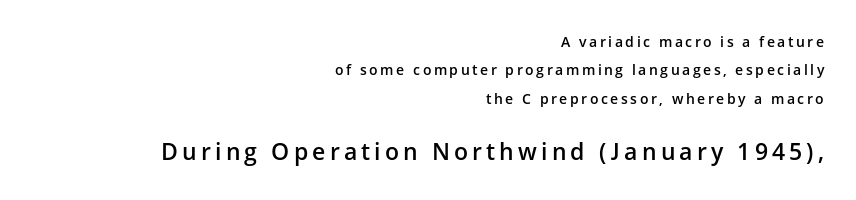
Reading top to bottom, the characters get bigger at the block break. Glance below the letters and you will spot only blank space. Short and long lines alike share a common ending point at right. A bit beefed up — I'd call it semibold rather than bold.
